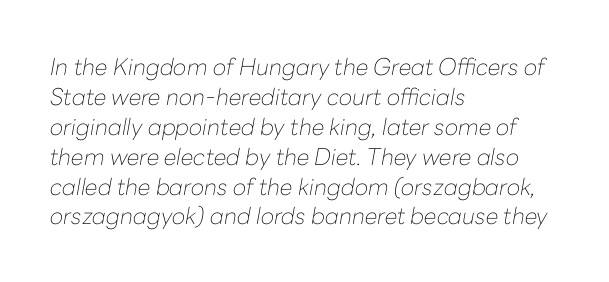
The image shows 23 px text type, italic (leaning right); set left-aligned, normal line spacing (1.3x), normal letter spacing, not underlined.
